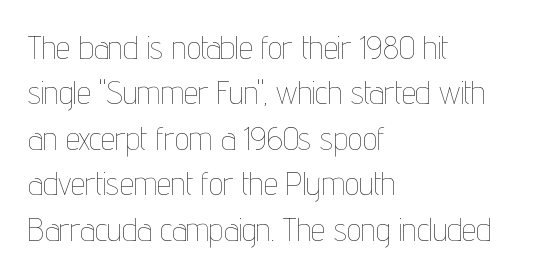
Clear beneath every line of the passage. Italic: no, the glyphs are upright roman. Vertically, the passage feels balanced, rows spaced as you'd expect. Think of a printed novel: that variable character pitch is what you see here. Nobody touched the tracking dial on this one.
